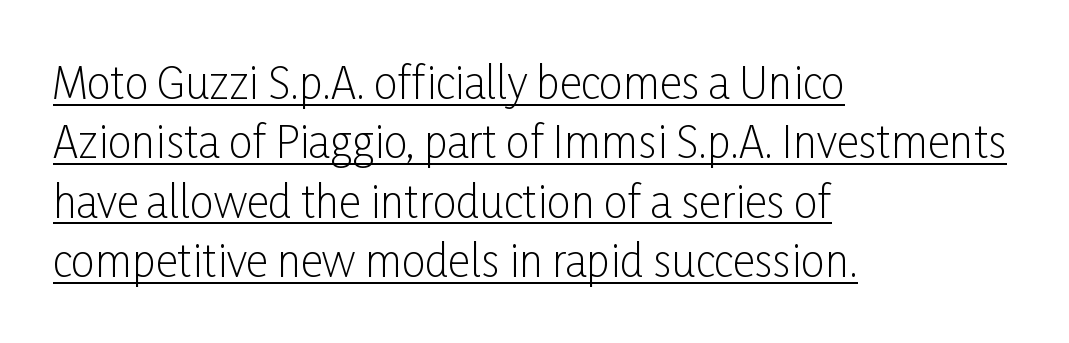
Q: Is the text bold? A: No.
Q: Is the text italic (slanted)? A: No, it is upright.
Q: Is the typeface a serif or a sans-serif typeface? A: Sans-serif.
Q: Is the text underlined? A: Yes.
Q: How is the paragraph aligned? A: Left-aligned.
Q: Is the spacing between letters normal or unusually wide? A: Normal.
Q: Is the spacing between lines tight, normal or loose? A: Normal.
Q: Width (condensed, normal, or wide)? A: Condensed.
Q: Stroke contrast? A: Low.
Q: x-height? A: Medium.
Q: Monospaced? A: No.
